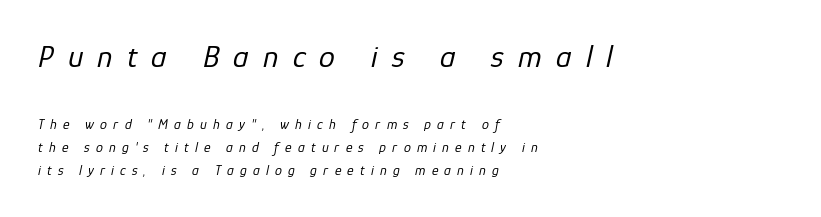
Q: Is the text bold? A: No.
Q: Is the text italic (slanted)? A: Yes, it leans right by about 12 degrees.
Q: Is the text underlined? A: No.
Q: How is the paragraph aligned? A: Left-aligned.
Q: Is the spacing between letters normal or unusually wide? A: Unusually wide.
Q: Is the spacing between lines tight, normal or loose? A: Normal.
Q: Which block of text is set in a larger size, the first (top) or the second (bottom)? A: The first (top) one.
Q: Width (condensed, normal, or wide)? A: Normal.
Q: Stroke contrast? A: Low.
Q: x-height? A: Medium.
Q: Monospaced? A: No.
